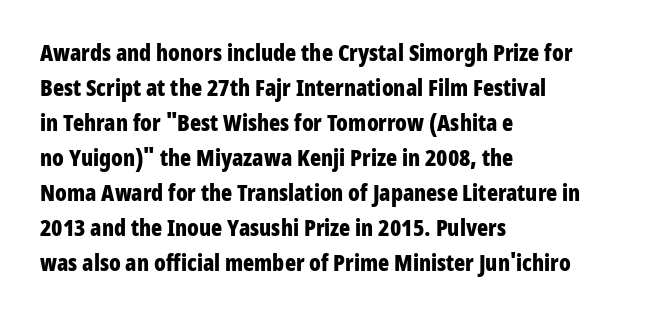
The image shows 23 px bold type, upright; set left-aligned, normal line spacing (1.52x), normal letter spacing, not underlined.
